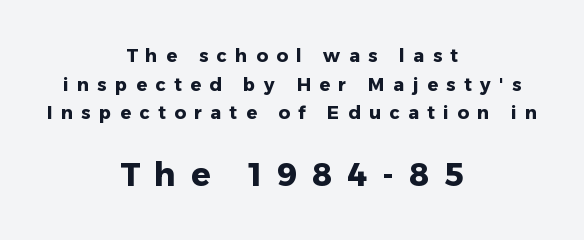
{"serif": "no", "italic": "no", "bold": "yes", "weight": "heavy", "width": "normal", "stroke_contrast": "low", "x_height": "medium", "monospaced": "no", "underline": "no", "align": "center", "line_spacing": "normal", "line_spacing_ratio": 1.59, "letter_spacing": "wide", "letter_spacing_em": 0.47, "larger_block": "second", "size_ratio": 1.78, "glyph_px": 32}
